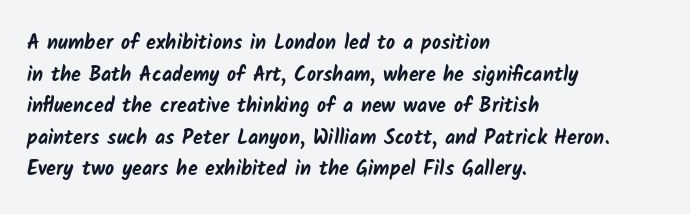
{"bold": "yes", "underline": "no", "align": "left", "line_spacing": "normal", "line_spacing_ratio": 1.58, "letter_spacing": "normal", "letter_spacing_em": 0.0, "glyph_px": 20}
